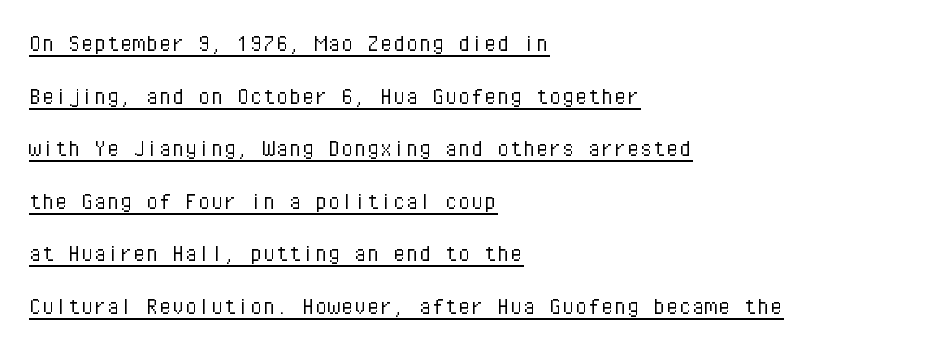
A typesetter would mark this as roman, not italic. Every word sits above its own underline. Weight class: somewhere from thin through regular. Airy leading. Between one letter and the next there's only the usual sliver of space. The paragraph shown leans on its left margin.
